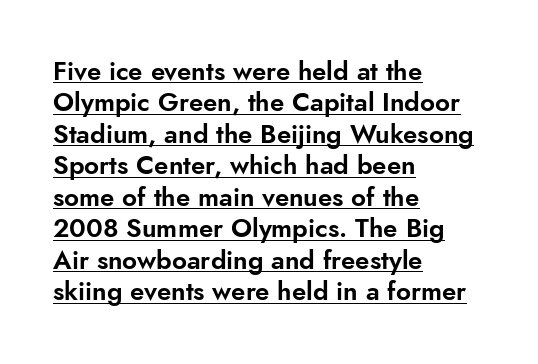
The image shows 26 px text type, upright; set left-aligned, line spacing 1.21x, normal letter spacing, underlined.
